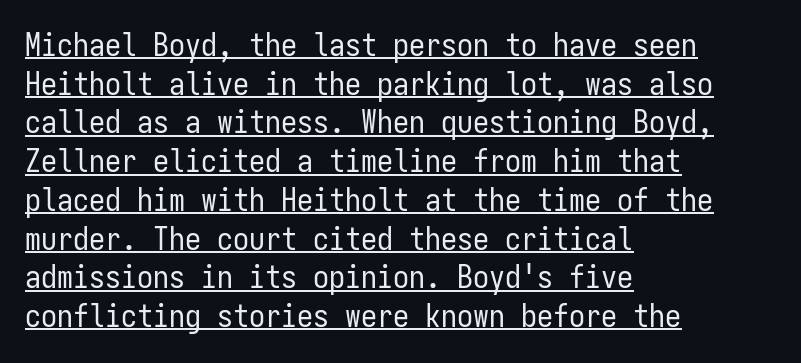
This sample uses plain, unmodified letter spacing. This sample has the even, mechanical cadence of fixed-width lettering. The designer went with a sans here, leaving each stem footless. Caption: lettering with a line underneath. Vertical stems look standard width or narrower in stroke. These lines stack with their left ends in a neat column.
